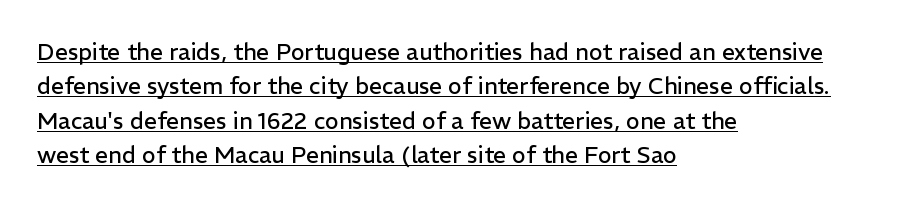
The image shows 23 px text type, upright; set left-aligned, normal line spacing (1.5x), normal letter spacing, underlined.
